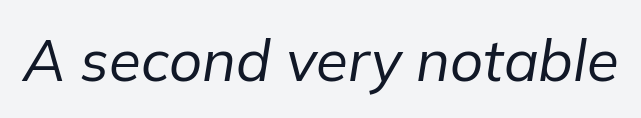
{"italic": "yes", "lean": "right", "slant_degrees": 9, "bold": "no", "weight": "regular", "width": "normal", "stroke_contrast": "low", "x_height": "medium", "monospaced": "no", "underline": "no", "letter_spacing": "normal", "letter_spacing_em": 0.0, "glyph_px": 58}
